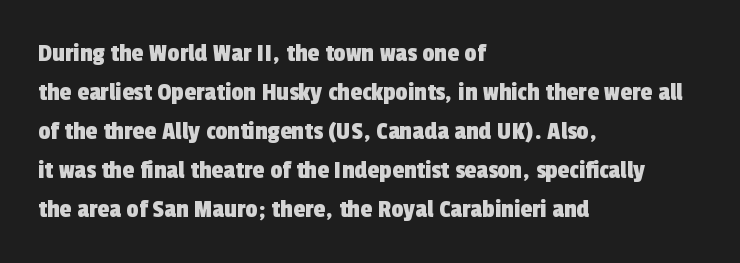
The image shows 27 px text type; set left-aligned, normal line spacing (1.44x), normal letter spacing, not underlined.
